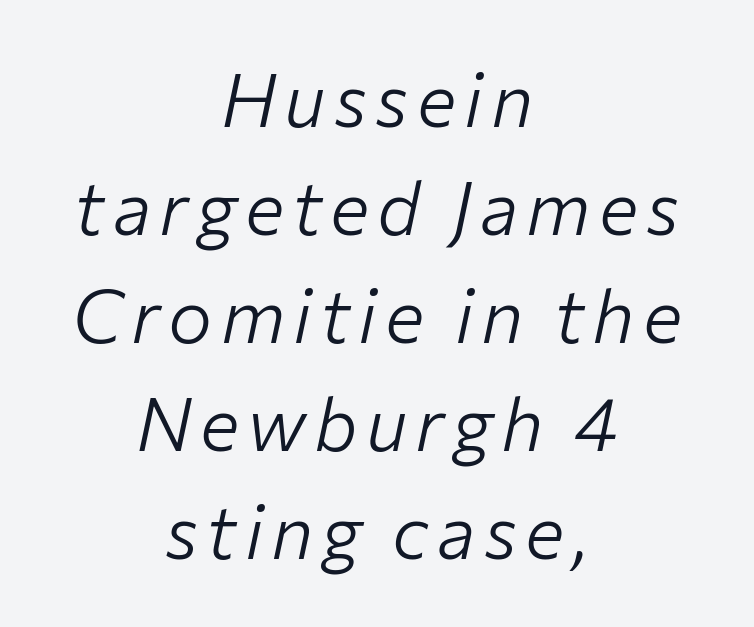
Q: Is the text bold? A: No.
Q: Is the text italic (slanted)? A: Yes, it leans right by about 12 degrees.
Q: Is the text underlined? A: No.
Q: How is the paragraph aligned? A: Centered.
Q: Is the spacing between lines tight, normal or loose? A: Normal.
Q: Width (condensed, normal, or wide)? A: Normal.
Q: Stroke contrast? A: Low.
Q: x-height? A: Medium.
Q: Monospaced? A: No.
